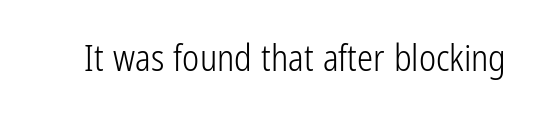
The image shows 36 px light, condensed sans-serif type, upright; set normal letter spacing, not underlined; low stroke contrast and a medium x-height.
